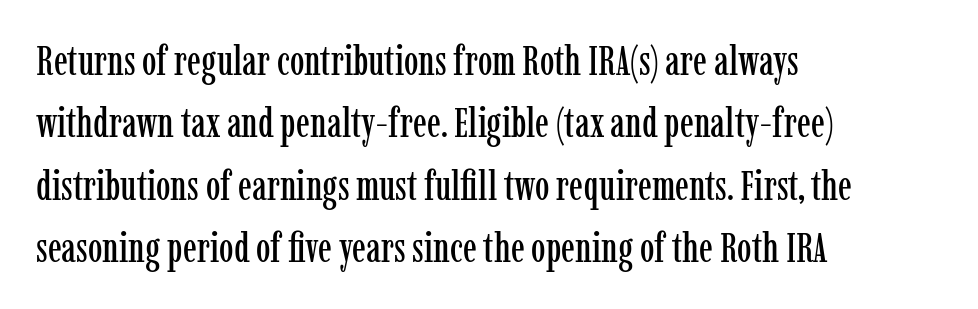
Q: Is the text italic (slanted)? A: No, it is upright.
Q: Is the typeface a serif or a sans-serif typeface? A: Serif.
Q: Is the text underlined? A: No.
Q: How is the paragraph aligned? A: Left-aligned.
Q: Is the spacing between letters normal or unusually wide? A: Normal.
Q: Is the spacing between lines tight, normal or loose? A: Normal.
Q: Width (condensed, normal, or wide)? A: Condensed.
Q: Stroke contrast? A: Low.
Q: x-height? A: Medium.
Q: Monospaced? A: No.
